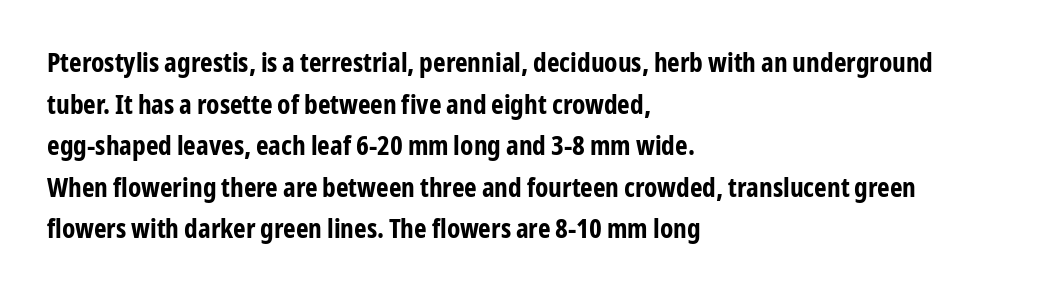
{"italic": "no", "bold": "yes", "underline": "no", "align": "left", "line_spacing": "normal", "line_spacing_ratio": 1.54, "letter_spacing": "normal", "letter_spacing_em": 0.0, "glyph_px": 27}
